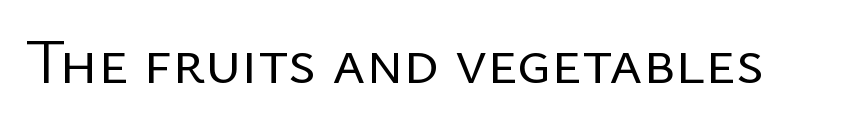
Q: Is the text bold? A: No.
Q: Is the text italic (slanted)? A: No, it is upright.
Q: Is the typeface a serif or a sans-serif typeface? A: Sans-serif.
Q: Is the text underlined? A: No.
Q: Is the spacing between letters normal or unusually wide? A: Normal.
Q: Width (condensed, normal, or wide)? A: Normal.
Q: Stroke contrast? A: Low.
Q: x-height? A: Medium.
Q: Monospaced? A: No.
